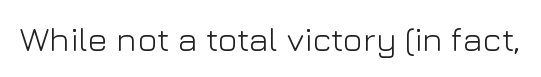
{"serif": "no", "italic": "no", "bold": "no", "weight": "light", "width": "normal", "stroke_contrast": "low", "x_height": "medium", "monospaced": "no", "underline": "no", "letter_spacing": "normal", "letter_spacing_em": 0.0, "glyph_px": 34}
